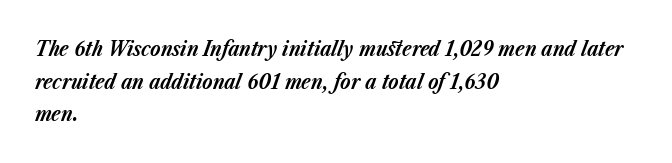
The image shows 21 px bold type, italic (leaning right); set left-aligned, normal line spacing (1.55x), normal letter spacing, not underlined.
